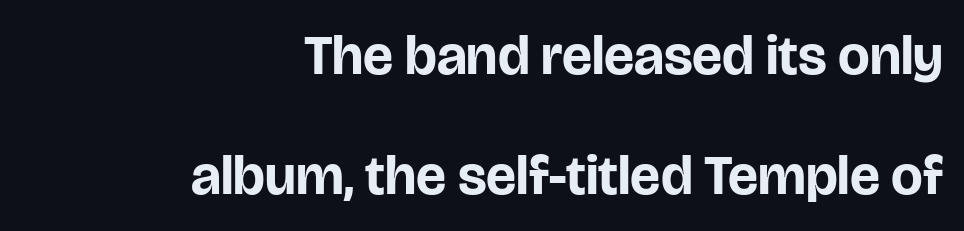
Posture: straight, roman, zero tilt. This sample has the flowing, uneven cadence of proportional lettering. A typesetter would call this zero additional tracking. The baseline area is clear.
